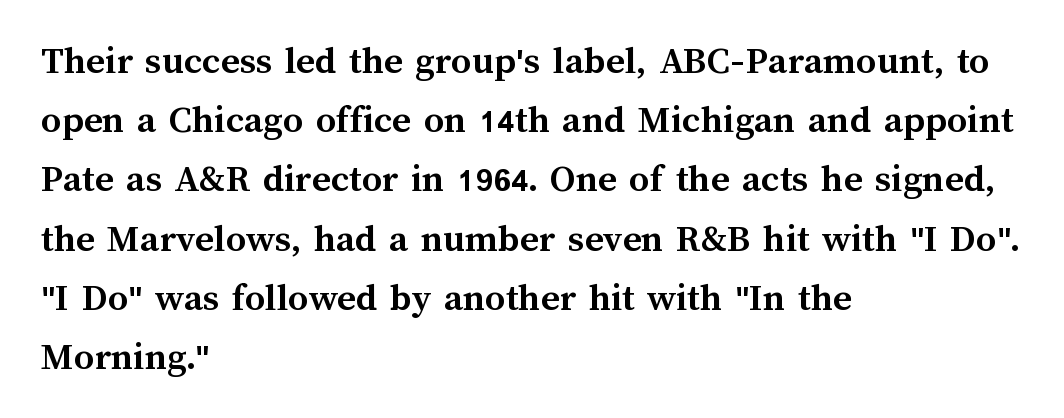
Q: Is the text bold? A: Yes.
Q: Is the text italic (slanted)? A: No, it is upright.
Q: Is the text underlined? A: No.
Q: How is the paragraph aligned? A: Left-aligned.
Q: Is the spacing between letters normal or unusually wide? A: Normal.
Q: Is the spacing between lines tight, normal or loose? A: Normal.
Q: Width (condensed, normal, or wide)? A: Normal.
Q: Stroke contrast? A: Medium.
Q: x-height? A: Medium.
Q: Monospaced? A: No.
